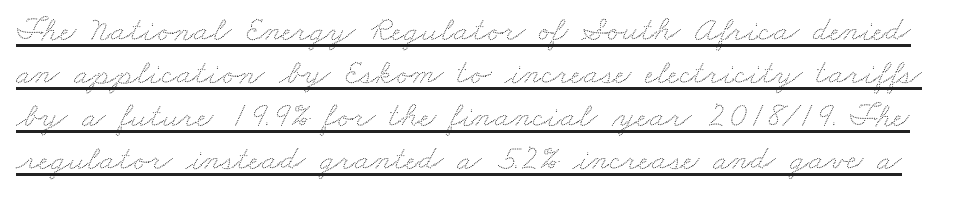
Q: Is the text underlined? A: Yes.
Q: Is the spacing between letters normal or unusually wide? A: Normal.
Q: Width (condensed, normal, or wide)? A: Wide.
Q: Stroke contrast? A: Low.
Q: x-height? A: Small.
Q: Monospaced? A: No.
